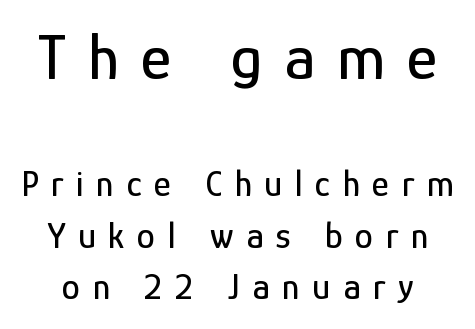
The image shows 65 px condensed sans-serif type, upright; set normal line spacing (1.39x), unusually wide letter spacing (+0.34 em), not underlined; the first (top) block is 1.76x larger; low stroke contrast and a medium x-height.
